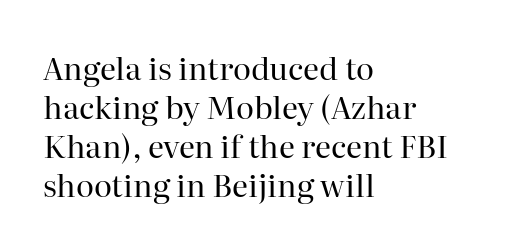
{"serif": "yes", "italic": "no", "bold": "no", "weight": "regular", "width": "normal", "stroke_contrast": "high", "x_height": "medium", "monospaced": "no", "underline": "no", "align": "left", "line_spacing": "normal", "line_spacing_ratio": 1.26, "letter_spacing": "normal", "letter_spacing_em": 0.0, "glyph_px": 31}
